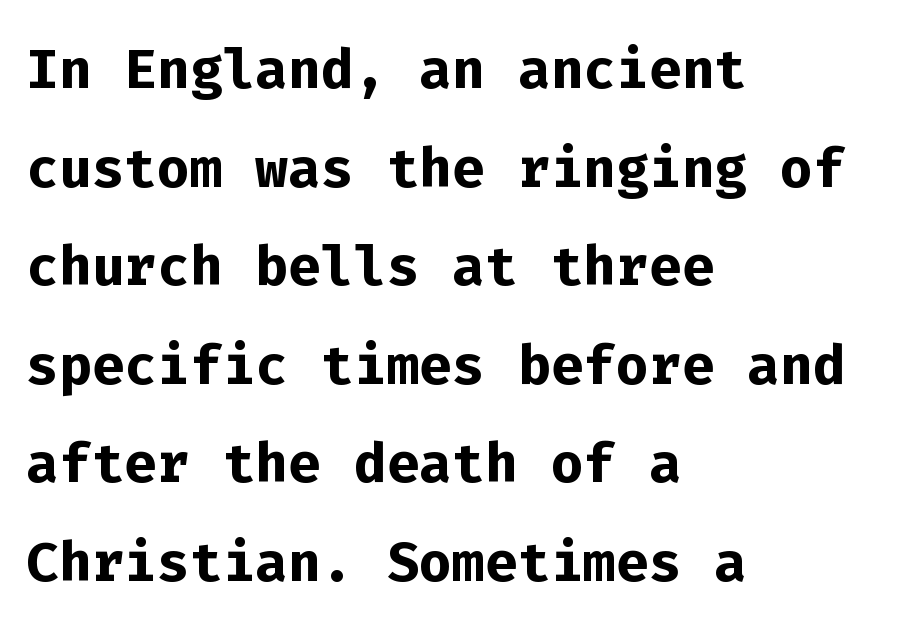
The image shows 77 px semibold sans-serif type, upright, monospaced; set left-aligned, normal line spacing (1.28x), normal letter spacing, not underlined; low stroke contrast and a medium x-height.
